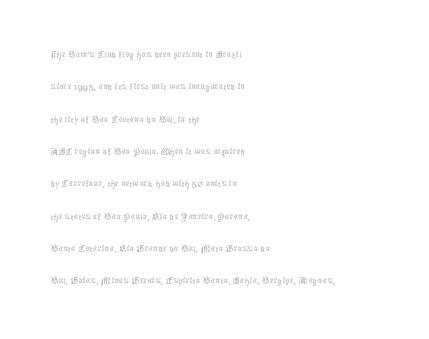
The image shows 22 px text type, upright; set left-aligned, normal line spacing (1.47x), normal letter spacing, not underlined.
